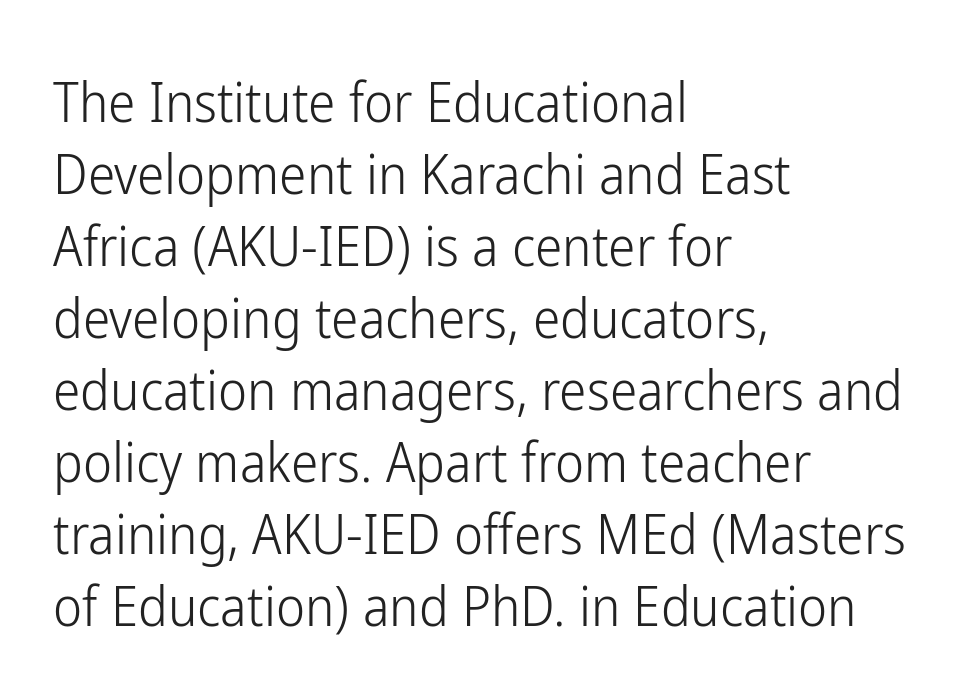
Upright lettering throughout. Varying glyph widths throughout — classic text-font behaviour. Evenly set lines give the paragraph a standard silhouette. Words appear dense and cohesive because spacing is normal. Caption: multi-line text, flush left, ragged right. The typeface has the unassuming heft of standard copy or less.
